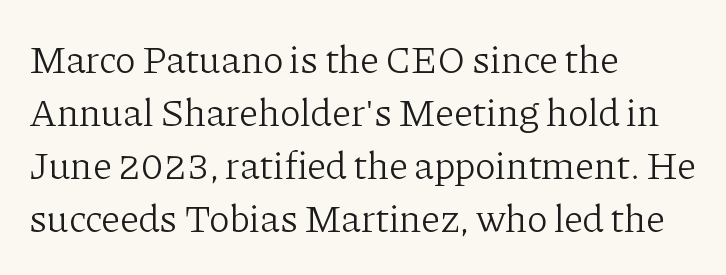
{"serif": "yes", "italic": "no", "bold": "no", "weight": "light", "width": "normal", "stroke_contrast": "low", "x_height": "medium", "monospaced": "no", "underline": "no", "align": "left", "line_spacing": "normal", "line_spacing_ratio": 1.36, "letter_spacing": "normal", "letter_spacing_em": 0.0, "glyph_px": 39}
